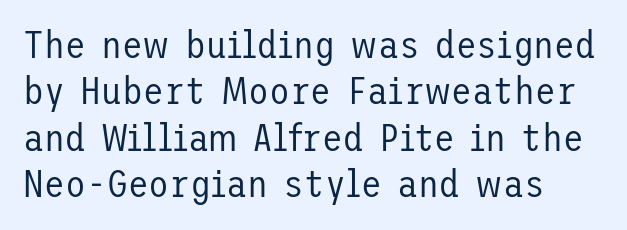
Reading down the block, your eye returns to a fixed left position each line. When letters stand straight like this, we call the style roman or upright. Letterform terminals end flat and unadorned throughout the passage. Tracking value appears to be zero — textbook default spacing. The weight would be labelled regular, book, light, or lighter still.
